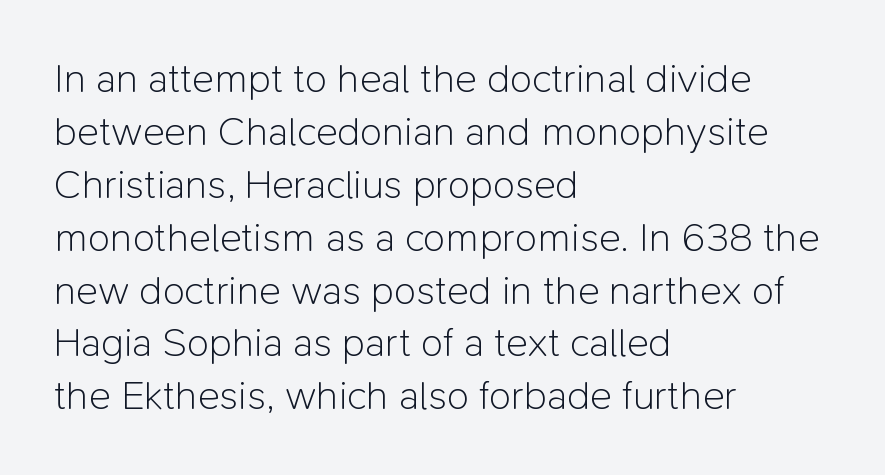
Q: Is the text bold? A: No.
Q: Is the text italic (slanted)? A: No, it is upright.
Q: Is the typeface a serif or a sans-serif typeface? A: Sans-serif.
Q: Is the text underlined? A: No.
Q: How is the paragraph aligned? A: Left-aligned.
Q: Is the spacing between letters normal or unusually wide? A: Normal.
Q: Is the spacing between lines tight, normal or loose? A: Normal.
Q: Width (condensed, normal, or wide)? A: Normal.
Q: Stroke contrast? A: Low.
Q: x-height? A: Medium.
Q: Monospaced? A: No.
